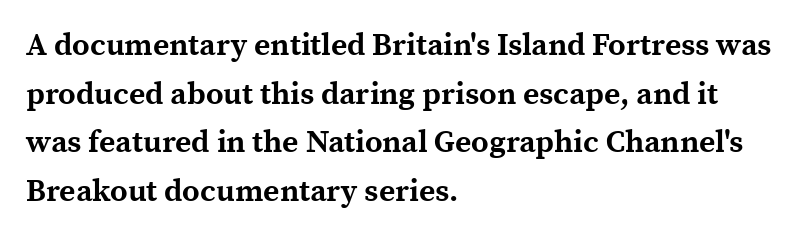
Does the weight exceed regular? Yes, all the way to bold. Regarding leading, the lines here are spaced in the standard way. Little horizontal feet cap the strokes, marking this as serif type. Observe the ordinary spacing: letters are neighbours, not strangers. These lines are set flush left with a ragged right edge. Plain, unruled lines of type.
